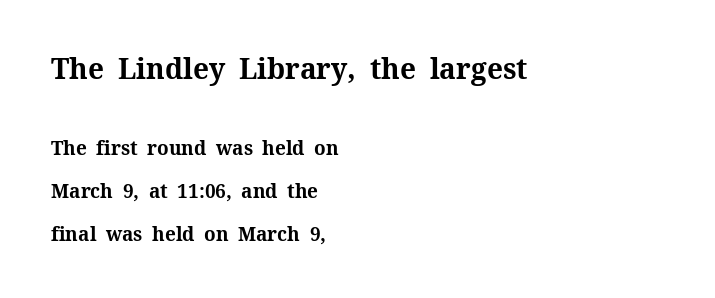
{"serif": "yes", "italic": "no", "bold": "yes", "weight": "bold", "width": "normal", "stroke_contrast": "medium", "x_height": "medium", "monospaced": "no", "underline": "no", "align": "left", "line_spacing": "loose", "line_spacing_ratio": 2.25, "letter_spacing": "normal", "letter_spacing_em": 0.0, "larger_block": "first", "size_ratio": 1.47, "glyph_px": 28}
